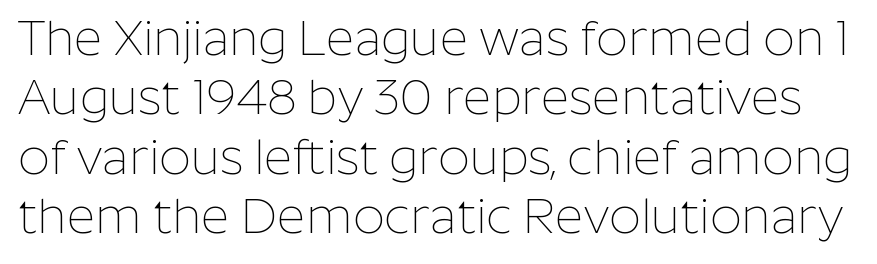
The type is set solid horizontally, with unmodified tracking. Unlike italic type, these characters show no tilt at all. Each letter's strokes conclude bluntly, with no projecting serifs. The string is rendered with underlining switched off.
